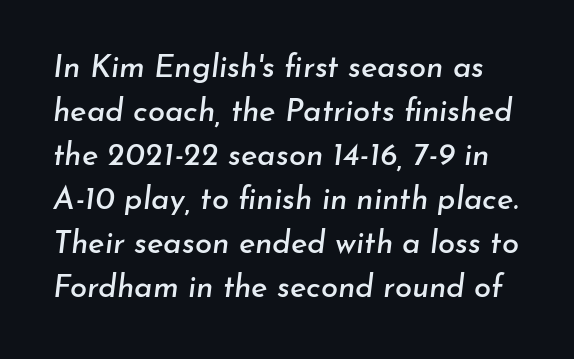
Each letter keeps its own natural width here, so spacing adapts to shape. This rendering leaves character spacing at its baseline value. Words float on clear page, feet unadorned. Looking at the ascenders, they clearly lean.
